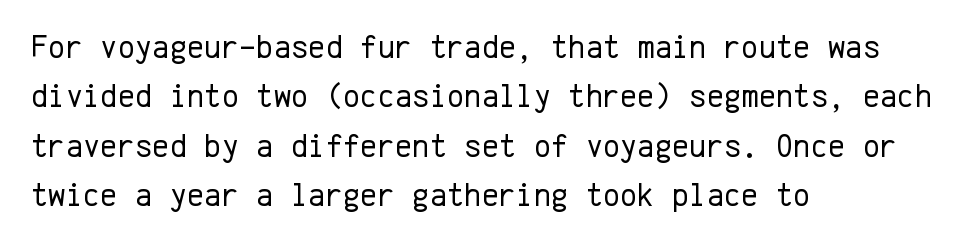
The image shows 33 px regular-weight sans-serif type, upright, monospaced; set left-aligned, normal line spacing (1.5x), normal letter spacing, not underlined; low stroke contrast and a medium x-height.
